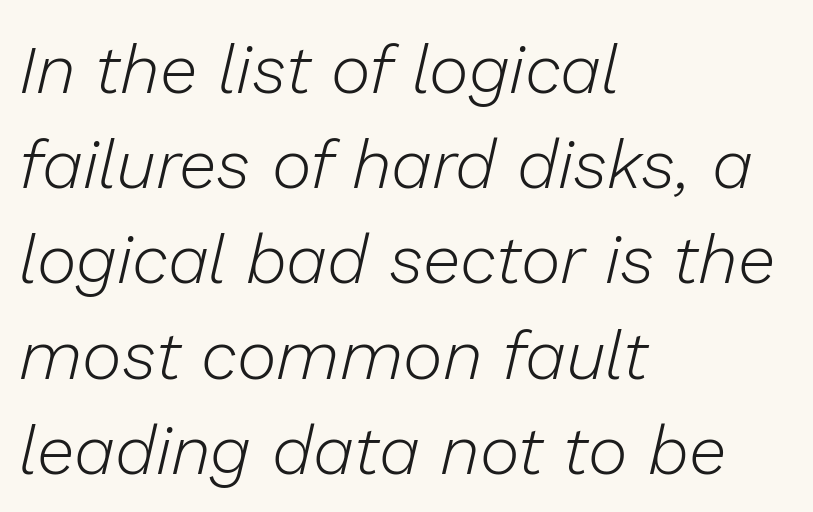
The image shows 68 px light type, italic (leaning right); set left-aligned, normal line spacing (1.4x), normal letter spacing, not underlined; low stroke contrast and a medium x-height.
